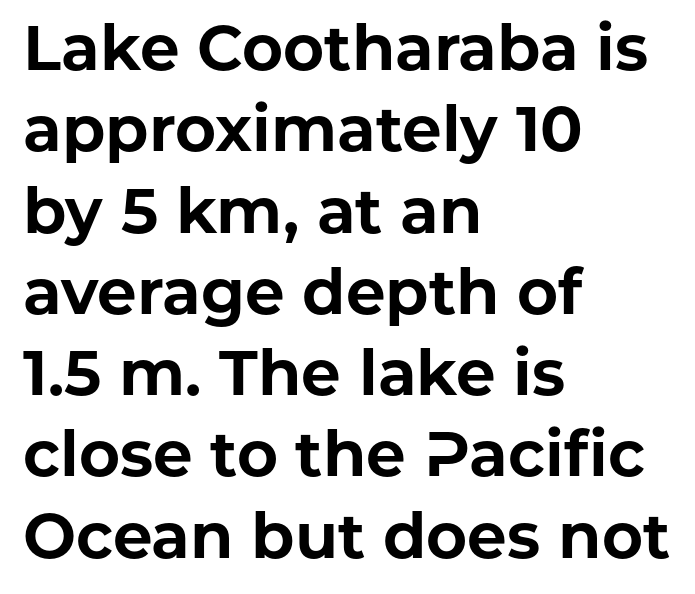
What's the leading like? Ordinary, nothing unusual. Honestly, there is no underline to notice here at all. The glyphs in this specimen are sans serif. Bold? Absolutely — the strokes are thick and heavy. Is the block centered? No — it sits flush against the left margin. The axis of the letterforms is exactly vertical.
